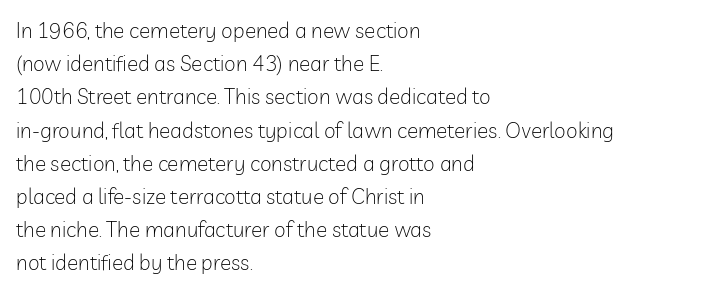
The face looks like a standard text weight, possibly lighter. Short and long lines alike share a common starting point at left. Vertically, the passage feels balanced, rows spaced as you'd expect. A bare baseline throughout the passage. Here the glyphs are tracked normally, forming tight word shapes.
